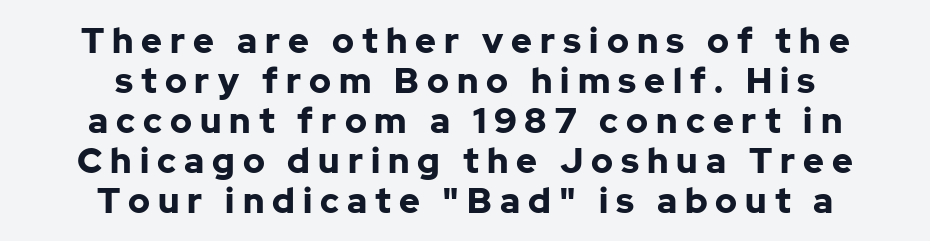
No word sits above an underline. A typesetter would call this proportional, since set widths differ per character. Note: no serifs on the glyphs. How would I describe the line gaps? Narrow and economical.
